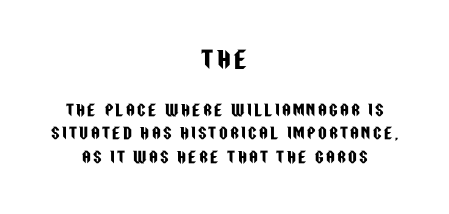
Q: Is the text italic (slanted)? A: No, it is upright.
Q: Is the text underlined? A: No.
Q: How is the paragraph aligned? A: Centered.
Q: Is the spacing between lines tight, normal or loose? A: Normal.
Q: Which block of text is set in a larger size, the first (top) or the second (bottom)? A: The first (top) one.
